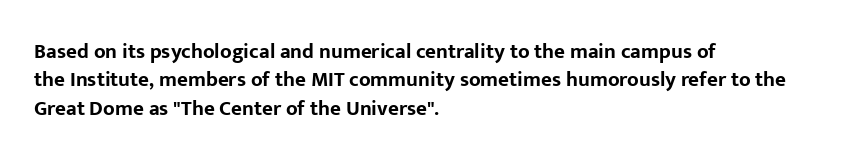
Q: Is the text bold? A: Yes.
Q: Is the text italic (slanted)? A: No, it is upright.
Q: Is the text underlined? A: No.
Q: How is the paragraph aligned? A: Left-aligned.
Q: Is the spacing between letters normal or unusually wide? A: Normal.
Q: Is the spacing between lines tight, normal or loose? A: Normal.
